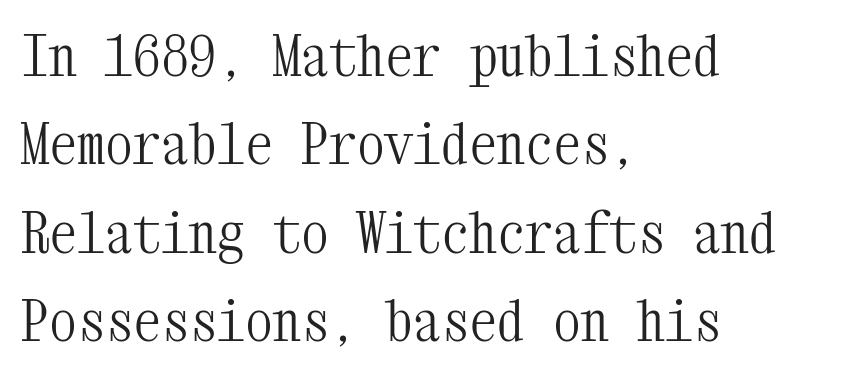
The image shows 56 px light, condensed serif type, upright, monospaced; set left-aligned, normal line spacing (1.58x), normal letter spacing, not underlined; medium stroke contrast and a medium x-height.
